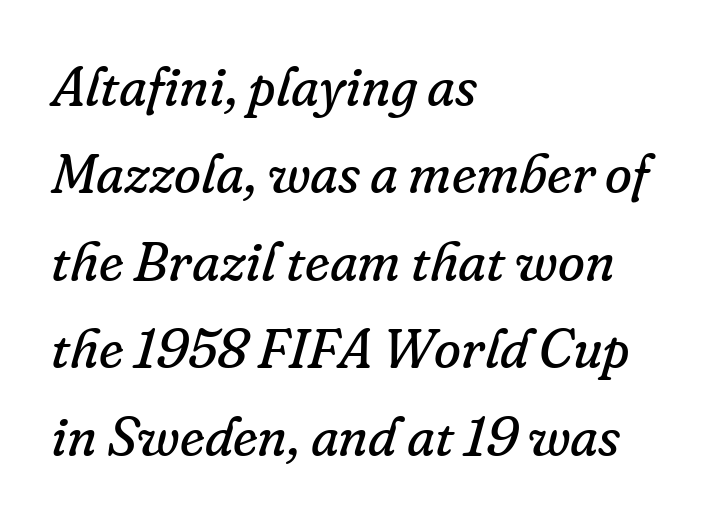
{"serif": "yes", "italic": "yes", "lean": "right", "slant_degrees": 16, "bold": "no", "weight": "regular", "width": "normal", "stroke_contrast": "low", "x_height": "small", "monospaced": "no", "underline": "no", "align": "left", "line_spacing": "normal", "line_spacing_ratio": 1.59, "letter_spacing": "normal", "letter_spacing_em": 0.0, "glyph_px": 55}
